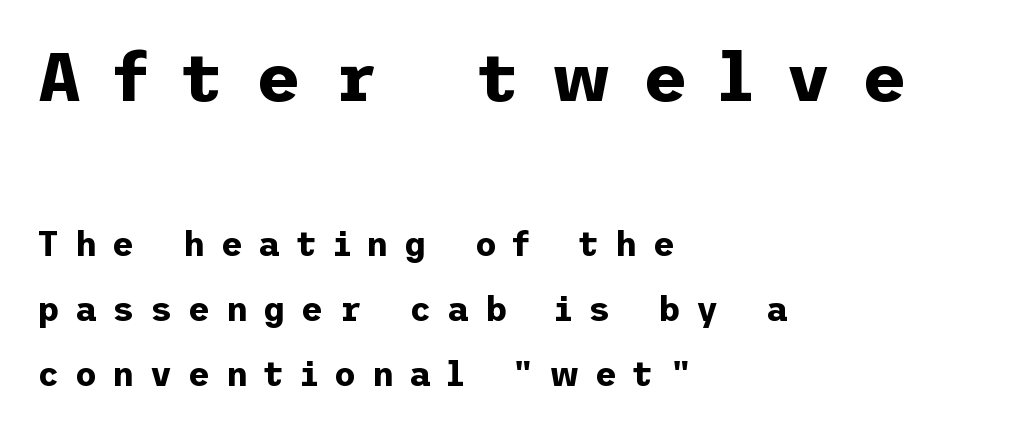
{"serif": "no", "italic": "no", "bold": "yes", "weight": "bold", "width": "normal", "stroke_contrast": "low", "x_height": "medium", "underline": "no", "align": "left", "line_spacing": "loose", "line_spacing_ratio": 1.91, "letter_spacing": "wide", "letter_spacing_em": 0.46, "larger_block": "first", "size_ratio": 2.03, "glyph_px": 69}
